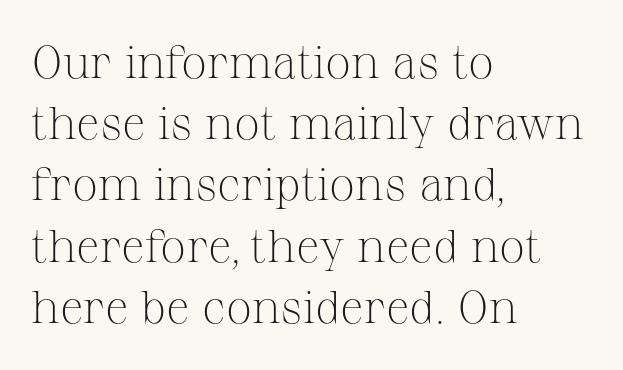
Q: Is the text bold? A: No.
Q: Is the text italic (slanted)? A: No, it is upright.
Q: Is the typeface a serif or a sans-serif typeface? A: Serif.
Q: Is the text underlined? A: No.
Q: How is the paragraph aligned? A: Left-aligned.
Q: Is the spacing between letters normal or unusually wide? A: Normal.
Q: Is the spacing between lines tight, normal or loose? A: Normal.
Q: Width (condensed, normal, or wide)? A: Normal.
Q: Stroke contrast? A: Medium.
Q: x-height? A: Medium.
Q: Monospaced? A: No.
